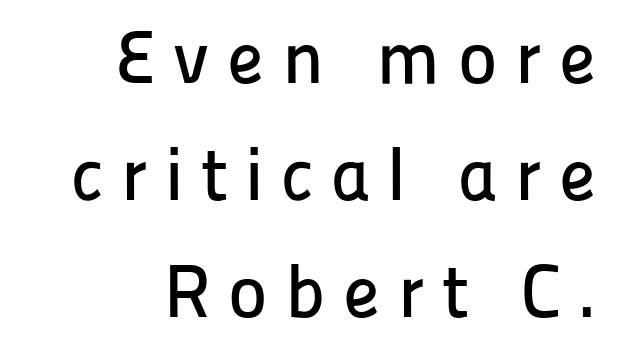
Q: Is the text italic (slanted)? A: No, it is upright.
Q: Is the typeface a serif or a sans-serif typeface? A: Sans-serif.
Q: Is the text underlined? A: No.
Q: How is the paragraph aligned? A: Right-aligned.
Q: Is the spacing between letters normal or unusually wide? A: Unusually wide.
Q: Is the spacing between lines tight, normal or loose? A: Normal.
Q: Width (condensed, normal, or wide)? A: Normal.
Q: Stroke contrast? A: Low.
Q: x-height? A: Medium.
Q: Monospaced? A: No.
